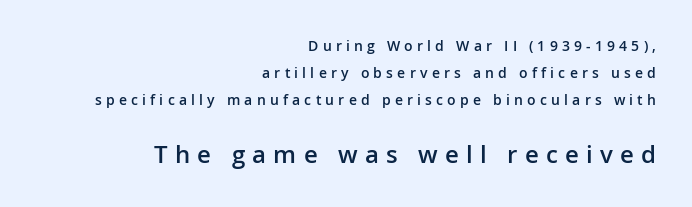
Caption: semibold face, moderately heavy strokes. The rendering uses a large line-height, opening up the rows. Characters follow at a spacing far wider than the type designer built in. The face used here appears at its bigger size in the lower chunk. In CSS terms this would be text-align: right.
